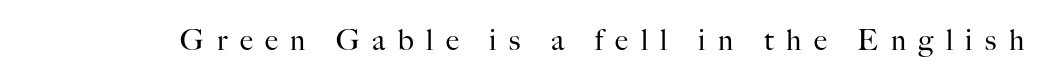
The image shows 29 px regular-weight serif type, upright; set unusually wide letter spacing (+0.43 em), not underlined; high stroke contrast and a small x-height.
